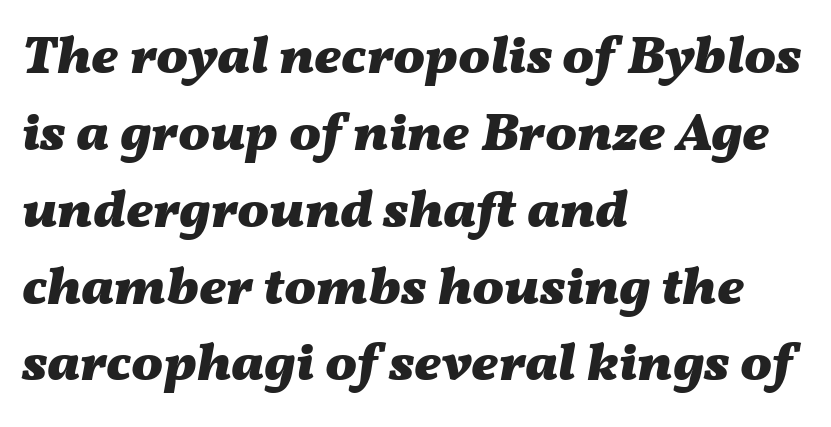
{"italic": "yes", "lean": "right", "slant_degrees": 11, "bold": "yes", "weight": "heavy", "width": "wide", "stroke_contrast": "medium", "x_height": "medium", "monospaced": "no", "underline": "no", "align": "left", "line_spacing": "normal", "line_spacing_ratio": 1.45, "letter_spacing": "normal", "letter_spacing_em": 0.0, "glyph_px": 53}
